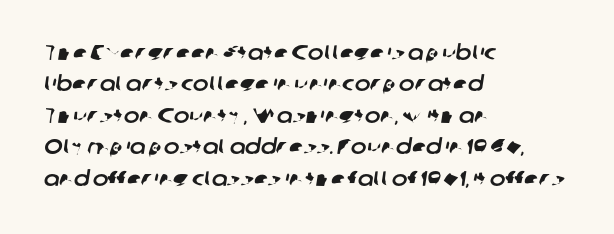
Q: Is the text underlined? A: No.
Q: How is the paragraph aligned? A: Left-aligned.
Q: Is the spacing between letters normal or unusually wide? A: Normal.
Q: Is the spacing between lines tight, normal or loose? A: Normal.
